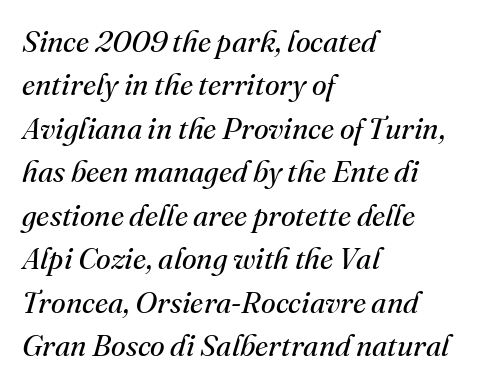
The characters are drawn with everyday or finer stroke widths. The rag falls on the right side of this text block. The face used here is seriffed, in the tradition of book romans. Plain, unruled lines of type. Leading matches the norm, producing a regular column. Varying glyph widths throughout — classic text-font behaviour.
